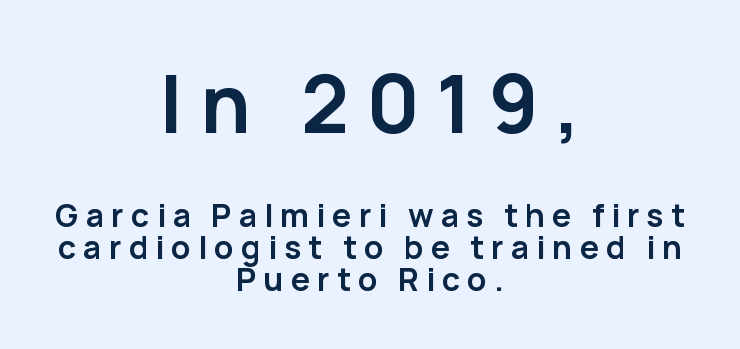
The image shows 80 px semibold sans-serif type, upright; set centered, tight line spacing (1.01x), unusually wide letter spacing (+0.22 em), not underlined; the first (top) block is 2.5x larger; low stroke contrast and a medium x-height.
